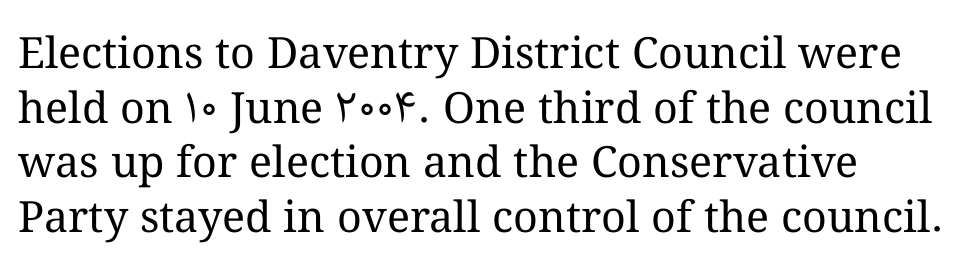
Q: Is the text bold? A: No.
Q: Is the text italic (slanted)? A: No, it is upright.
Q: Is the text underlined? A: No.
Q: How is the paragraph aligned? A: Left-aligned.
Q: Is the spacing between letters normal or unusually wide? A: Normal.
Q: Is the spacing between lines tight, normal or loose? A: Normal.
Q: Width (condensed, normal, or wide)? A: Normal.
Q: Stroke contrast? A: Medium.
Q: x-height? A: Medium.
Q: Monospaced? A: No.
